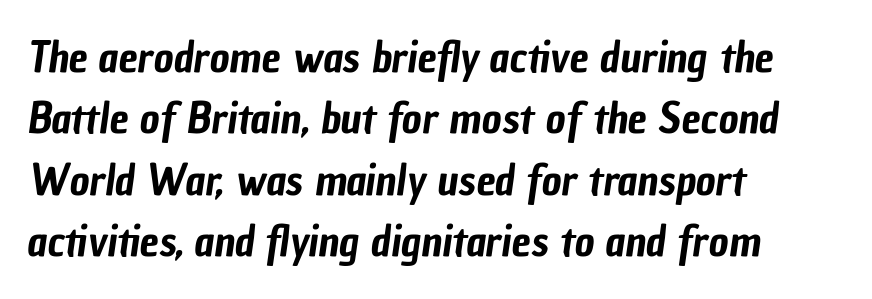
Q: Is the typeface a serif or a sans-serif typeface? A: Sans-serif.
Q: Is the text underlined? A: No.
Q: How is the paragraph aligned? A: Left-aligned.
Q: Is the spacing between letters normal or unusually wide? A: Normal.
Q: Is the spacing between lines tight, normal or loose? A: Normal.
Q: Width (condensed, normal, or wide)? A: Condensed.
Q: Stroke contrast? A: Low.
Q: x-height? A: Medium.
Q: Monospaced? A: No.
